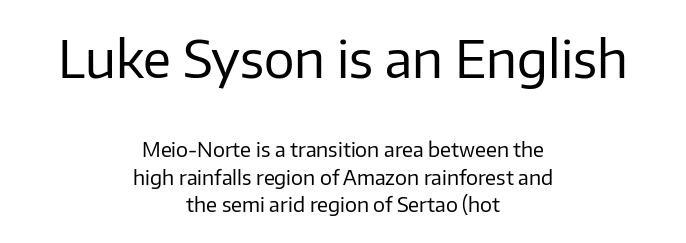
The image shows 51 px regular-weight sans-serif type, upright; set centered, normal line spacing (1.38x), normal letter spacing, not underlined; the first (top) block is 2.55x larger; low stroke contrast and a medium x-height.
